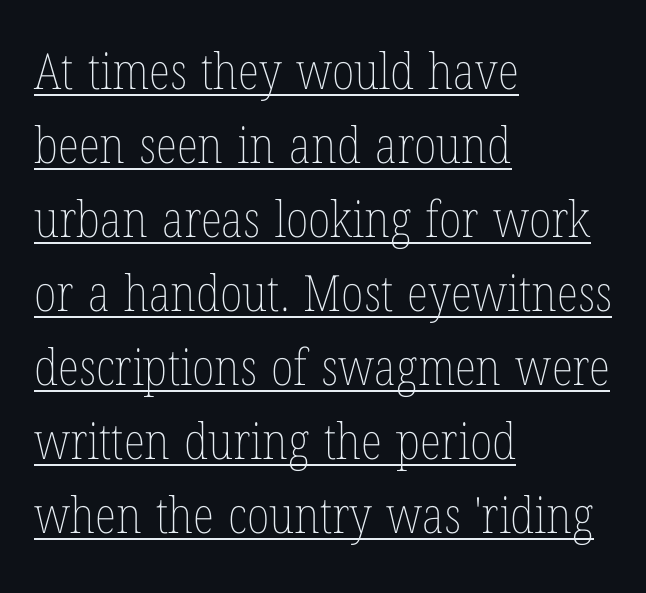
These lines are set flush left with a ragged right edge. Has an underline been added? It has. Notice how the stems are strictly vertical — no italics here. This is not heavy type; no bold has been used.
